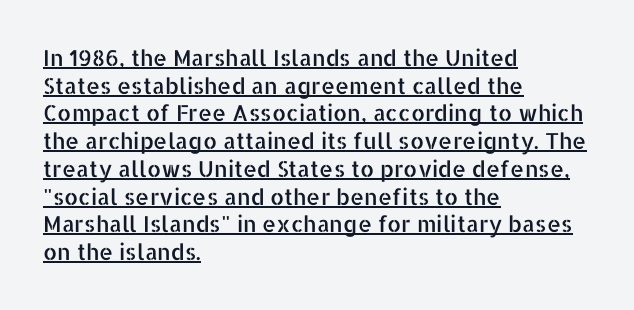
The image shows 22 px text type, upright; set left-aligned, normal line spacing (1.26x), normal letter spacing, underlined.
